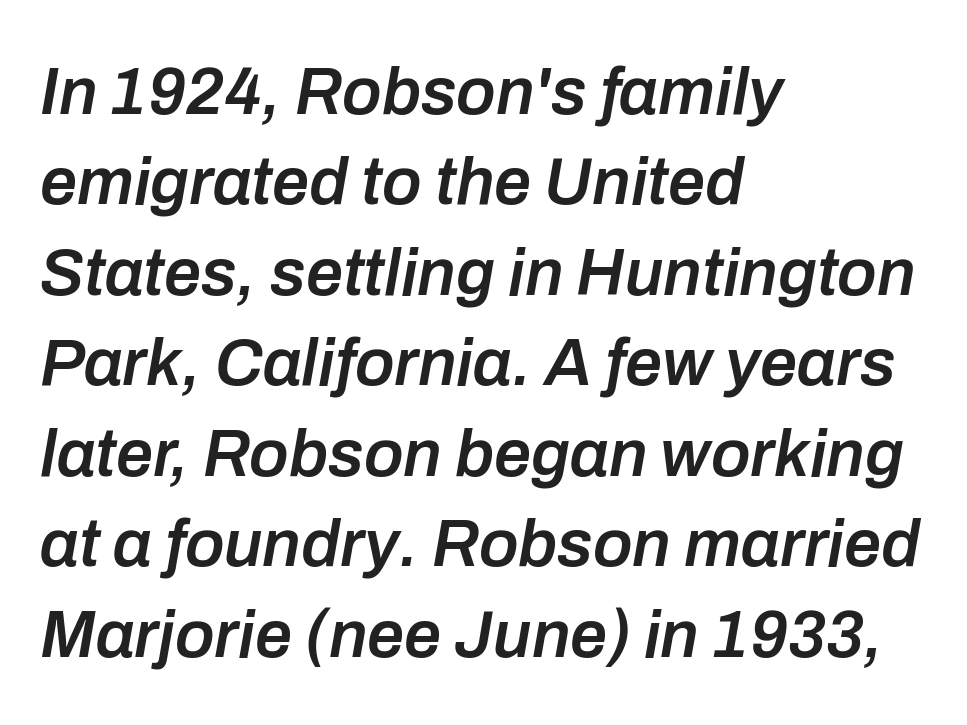
The image shows 66 px semibold type, italic (leaning right); set left-aligned, normal line spacing (1.37x), normal letter spacing, not underlined; low stroke contrast and a medium x-height.
